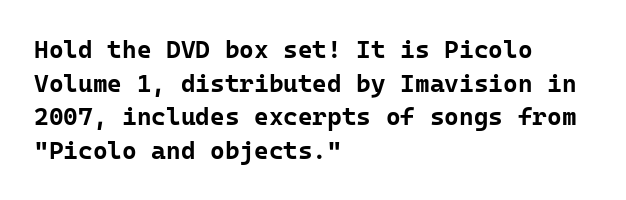
Q: Is the text bold? A: Yes.
Q: Is the text italic (slanted)? A: No, it is upright.
Q: Is the text underlined? A: No.
Q: How is the paragraph aligned? A: Left-aligned.
Q: Is the spacing between letters normal or unusually wide? A: Normal.
Q: Is the spacing between lines tight, normal or loose? A: Normal.
